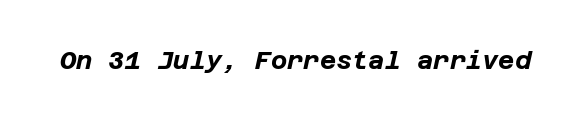
Letters rest on an invisible, unmarked baseline. Compared with typical body copy, the letter spacing here is the same. Rendered with sloped, italic letterforms. Students, this is bold: see how much ink each stroke carries.
